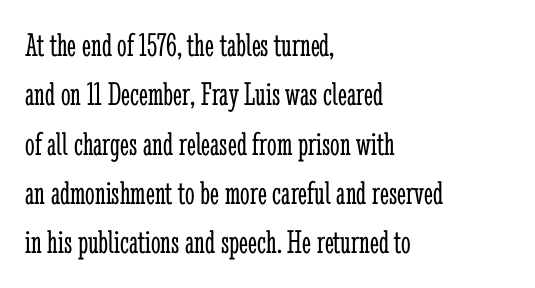
Q: Is the text bold? A: No.
Q: Is the text italic (slanted)? A: No, it is upright.
Q: Is the typeface a serif or a sans-serif typeface? A: Serif.
Q: Is the text underlined? A: No.
Q: How is the paragraph aligned? A: Left-aligned.
Q: Is the spacing between letters normal or unusually wide? A: Normal.
Q: Is the spacing between lines tight, normal or loose? A: Normal.
Q: Width (condensed, normal, or wide)? A: Condensed.
Q: Stroke contrast? A: Low.
Q: x-height? A: Medium.
Q: Monospaced? A: No.
